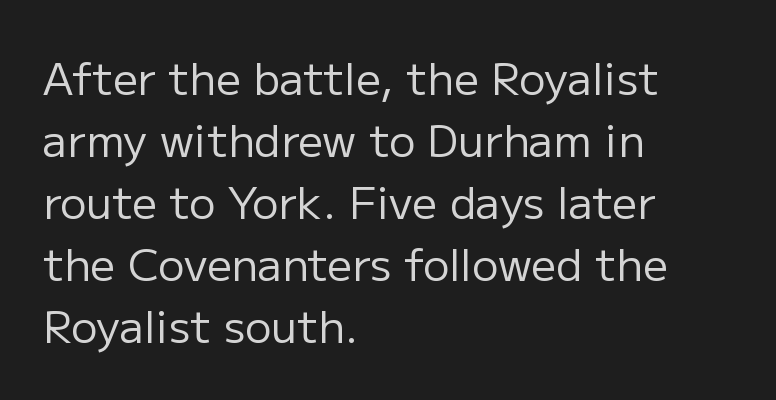
Q: Is the text bold? A: No.
Q: Is the text italic (slanted)? A: No, it is upright.
Q: Is the typeface a serif or a sans-serif typeface? A: Sans-serif.
Q: Is the text underlined? A: No.
Q: How is the paragraph aligned? A: Left-aligned.
Q: Is the spacing between letters normal or unusually wide? A: Normal.
Q: Is the spacing between lines tight, normal or loose? A: Normal.
Q: Width (condensed, normal, or wide)? A: Normal.
Q: Stroke contrast? A: Low.
Q: x-height? A: Medium.
Q: Monospaced? A: No.
